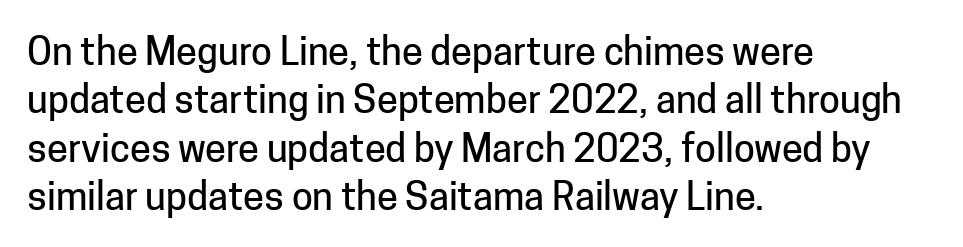
{"serif": "no", "italic": "no", "width": "normal", "stroke_contrast": "low", "x_height": "medium", "monospaced": "no", "underline": "no", "align": "left", "line_spacing": "normal", "line_spacing_ratio": 1.27, "letter_spacing": "normal", "letter_spacing_em": 0.0, "glyph_px": 38}
